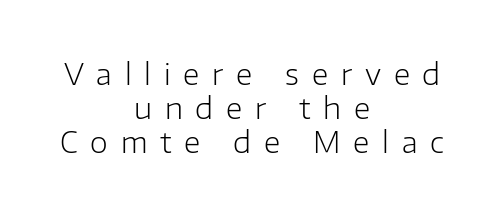
Q: Is the text bold? A: No.
Q: Is the text italic (slanted)? A: No, it is upright.
Q: Is the typeface a serif or a sans-serif typeface? A: Sans-serif.
Q: Is the text underlined? A: No.
Q: How is the paragraph aligned? A: Centered.
Q: Is the spacing between letters normal or unusually wide? A: Unusually wide.
Q: Width (condensed, normal, or wide)? A: Normal.
Q: Stroke contrast? A: Low.
Q: x-height? A: Medium.
Q: Monospaced? A: No.
